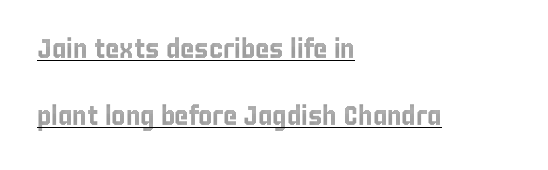
Q: Is the text italic (slanted)? A: No, it is upright.
Q: Is the text underlined? A: Yes.
Q: How is the paragraph aligned? A: Left-aligned.
Q: Is the spacing between letters normal or unusually wide? A: Normal.
Q: Is the spacing between lines tight, normal or loose? A: Loose.
